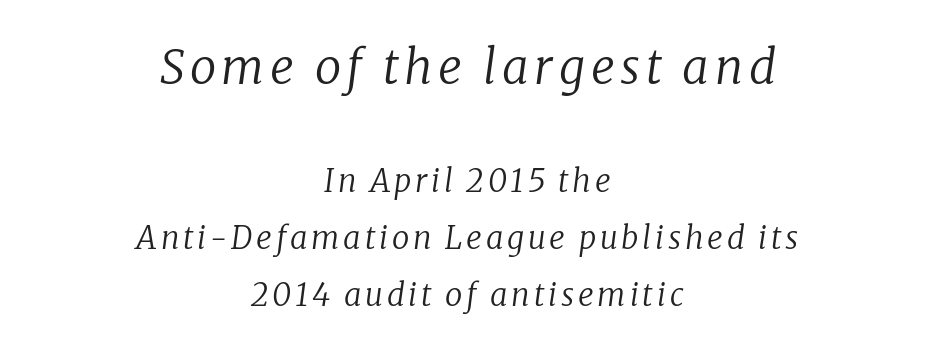
The image shows 47 px regular-weight serif type, italic (leaning right); set centered, line spacing 1.84x, not underlined; the first (top) block is 1.52x larger; low stroke contrast and a medium x-height.
